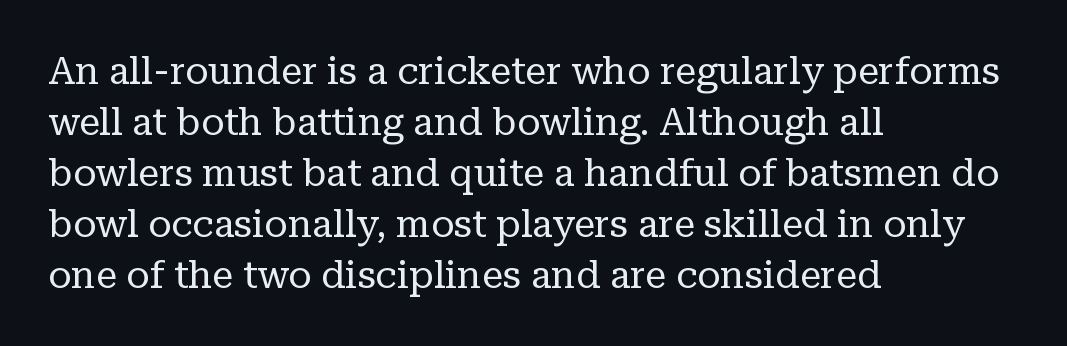
Honestly, the row spacing looks completely unremarkable. Check under the words: just untouched page. How are the letters spaced? Ordinarily, with no added tracking. Little horizontal feet cap the strokes, marking this as serif type.
